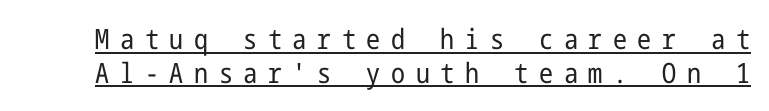
The image shows 28 px regular-weight, condensed sans-serif type, upright; set line spacing 1.2x, unusually wide letter spacing (+0.38 em), underlined; low stroke contrast and a medium x-height.
